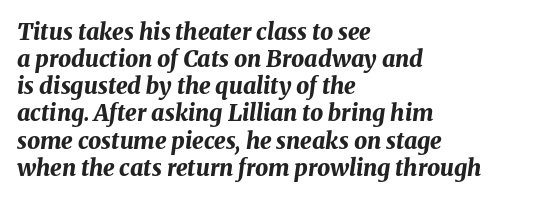
Q: Is the text bold? A: Yes.
Q: Is the text italic (slanted)? A: Yes, it leans right by about 8 degrees.
Q: Is the text underlined? A: No.
Q: How is the paragraph aligned? A: Left-aligned.
Q: Is the spacing between letters normal or unusually wide? A: Normal.
